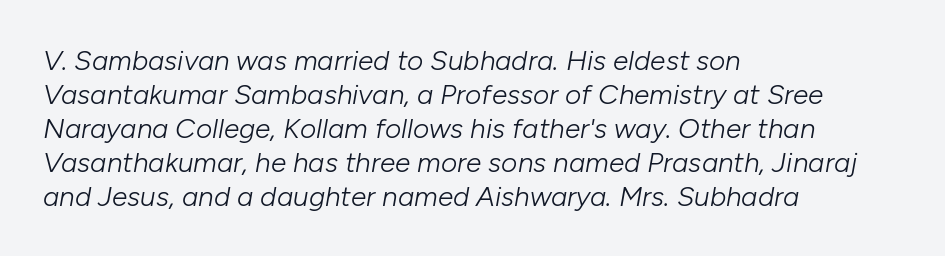
The image shows 28 px light type, italic (leaning right); set left-aligned, line spacing 1.21x, normal letter spacing, not underlined; low stroke contrast and a medium x-height.
